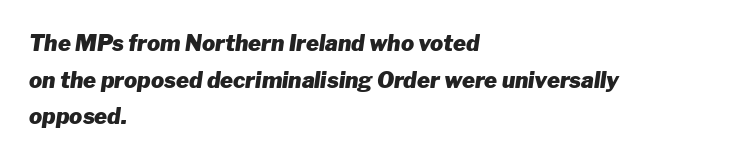
The image shows 22 px bold type, italic (leaning right); set left-aligned, normal line spacing (1.67x), normal letter spacing, not underlined.
